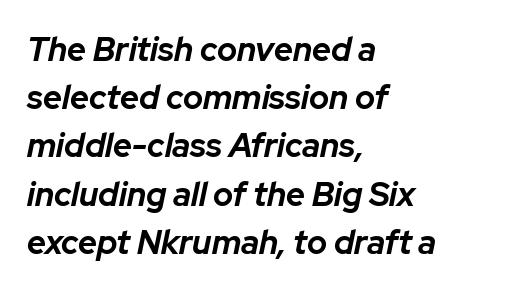
The image shows 33 px bold type, italic (leaning right); set left-aligned, normal line spacing (1.46x), normal letter spacing, not underlined; low stroke contrast and a medium x-height.
